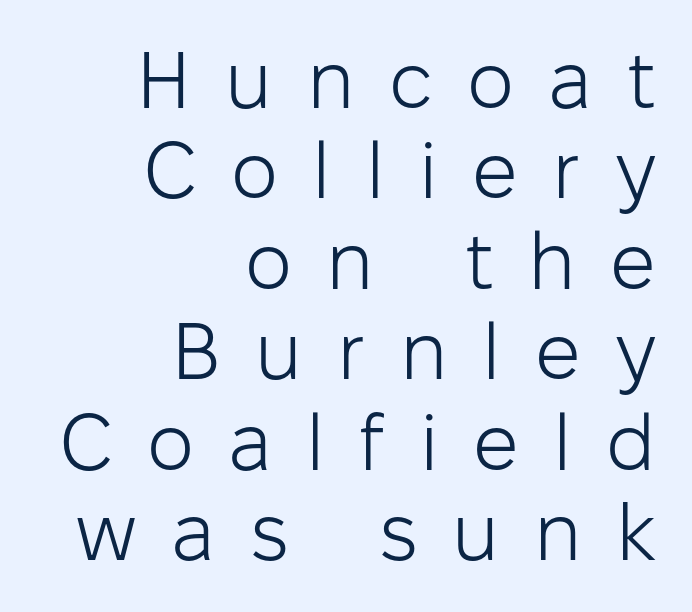
Note the varied advance widths — an 'i' is clearly narrower than an 'm'. If you drew a ruler down the right edge, every line would touch it. Reading down the column, the eye jumps only a short way to each next line. This rendering widens character spacing well past its baseline value.
